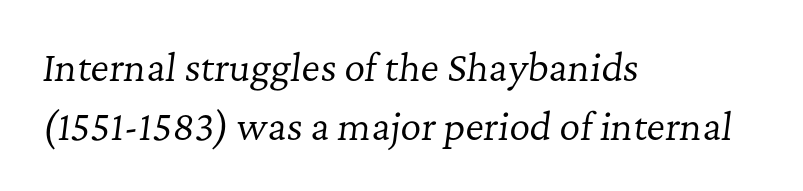
A typesetter would call this proportional, since set widths differ per character. Look at the bottom of the vertical strokes: they flare into serifs here. The letterforms sit at book weight or below. Look at the tracking — it's just the regular setting, nothing added. Tall strokes in this sample are angled rather than plumb. This block has exactly the height ordinary leading produces.
